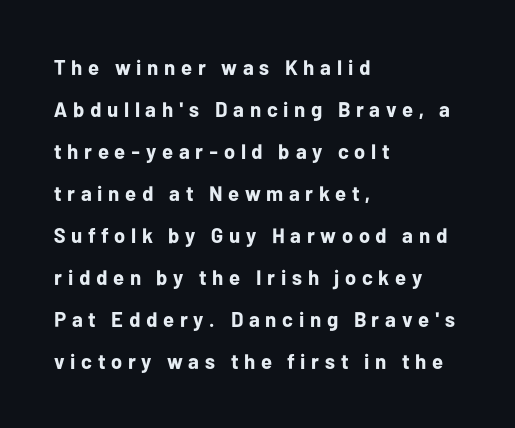
{"italic": "no", "bold": "yes", "underline": "no", "align": "left", "line_spacing": "loose", "line_spacing_ratio": 2.0, "letter_spacing": "wide", "letter_spacing_em": 0.27, "glyph_px": 21}
